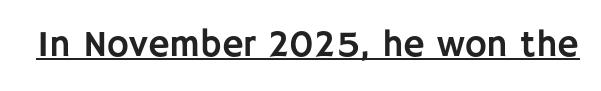
The image shows 37 px sans-serif type, upright; set normal letter spacing, underlined; low stroke contrast and a large x-height.
